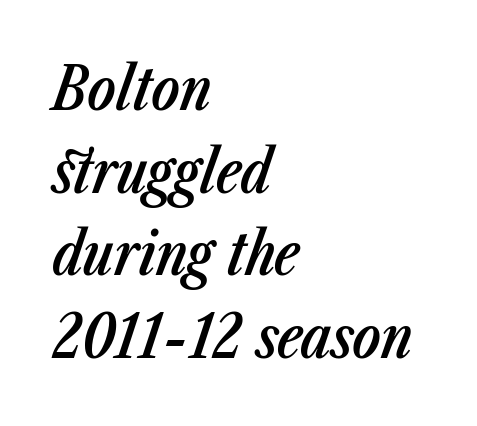
The image shows 59 px semibold, condensed type, italic (leaning right); set left-aligned, normal line spacing (1.4x), normal letter spacing, not underlined; low stroke contrast and a medium x-height.
